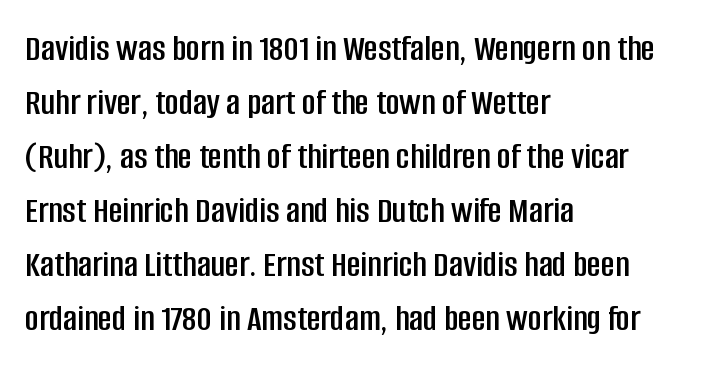
The image shows 38 px condensed sans-serif type, upright; set left-aligned, normal line spacing (1.42x), normal letter spacing, not underlined; low stroke contrast and a large x-height.
